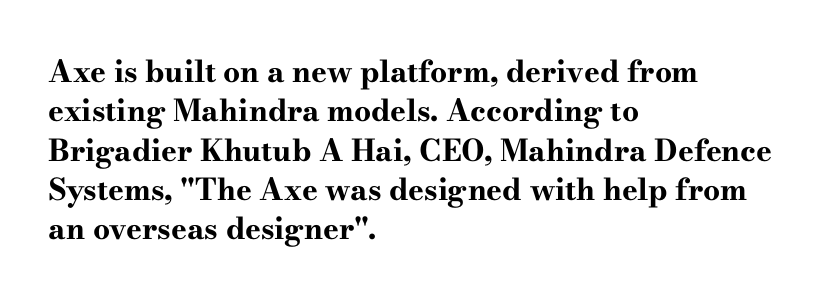
{"serif": "yes", "italic": "no", "bold": "yes", "weight": "bold", "width": "wide", "stroke_contrast": "high", "x_height": "small", "monospaced": "no", "underline": "no", "align": "left", "line_spacing": "normal", "line_spacing_ratio": 1.31, "letter_spacing": "normal", "letter_spacing_em": 0.0, "glyph_px": 30}
